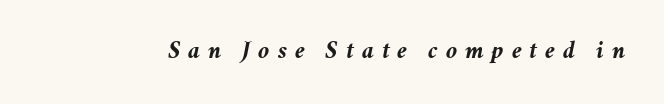
The image shows 25 px bold type, italic (leaning right); set unusually wide letter spacing (+0.31 em), not underlined.
